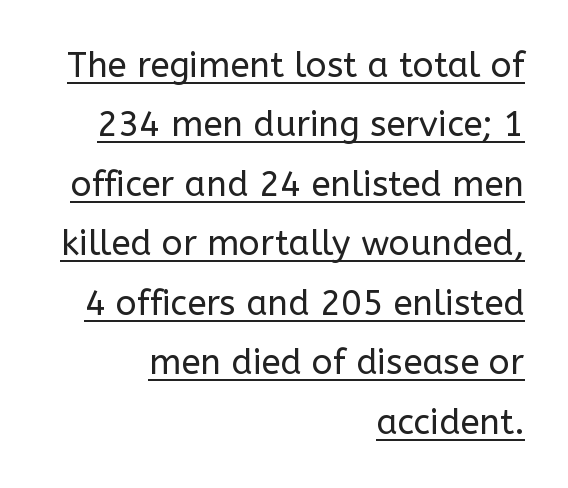
The image shows 35 px regular-weight sans-serif type, upright; set right-aligned, normal line spacing (1.7x), normal letter spacing, underlined; low stroke contrast and a medium x-height.
